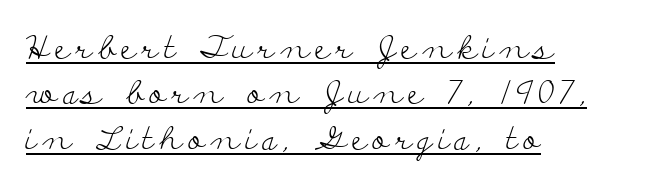
The line-height multiplier appears to be the usual default. Spacing verdict: proportional, widths tailored to each character. The characters are drawn with everyday or finer stroke widths.
